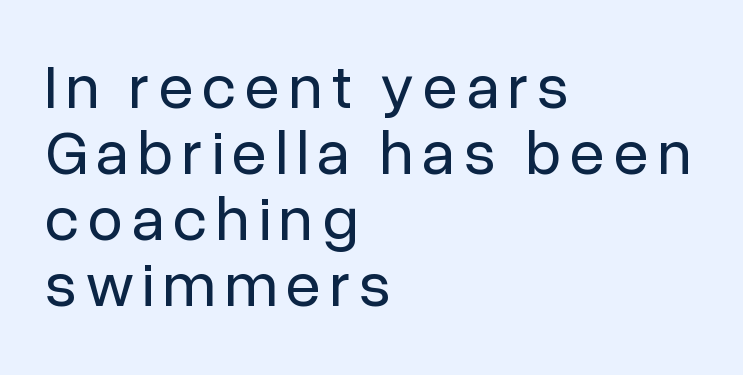
The image shows 63 px regular-weight sans-serif type, upright; set left-aligned, tight line spacing (1.05x), not underlined; low stroke contrast and a medium x-height.
